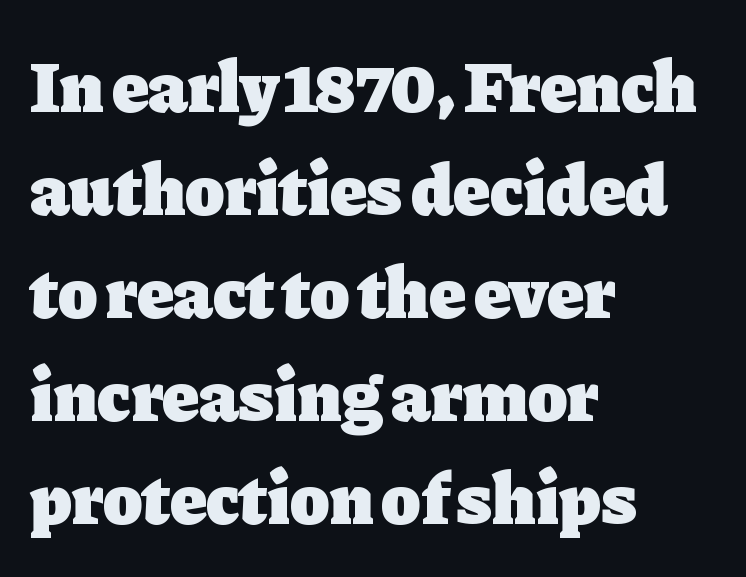
Q: Is the text bold? A: Yes.
Q: Is the text italic (slanted)? A: No, it is upright.
Q: Is the typeface a serif or a sans-serif typeface? A: Serif.
Q: Is the text underlined? A: No.
Q: How is the paragraph aligned? A: Left-aligned.
Q: Is the spacing between letters normal or unusually wide? A: Normal.
Q: Is the spacing between lines tight, normal or loose? A: Normal.
Q: Width (condensed, normal, or wide)? A: Normal.
Q: Stroke contrast? A: Low.
Q: x-height? A: Medium.
Q: Monospaced? A: No.
